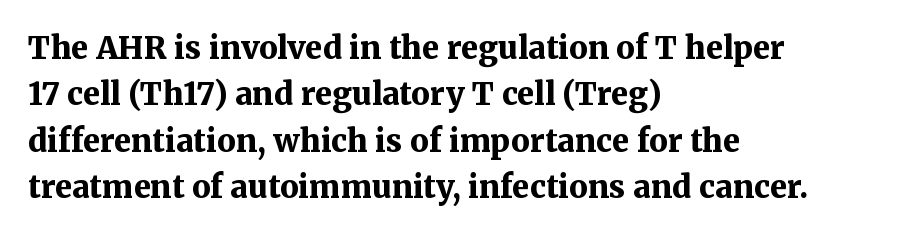
Q: Is the text bold? A: Yes.
Q: Is the text italic (slanted)? A: No, it is upright.
Q: Is the typeface a serif or a sans-serif typeface? A: Serif.
Q: Is the text underlined? A: No.
Q: How is the paragraph aligned? A: Left-aligned.
Q: Is the spacing between letters normal or unusually wide? A: Normal.
Q: Is the spacing between lines tight, normal or loose? A: Normal.
Q: Width (condensed, normal, or wide)? A: Normal.
Q: Stroke contrast? A: Medium.
Q: x-height? A: Medium.
Q: Monospaced? A: No.
